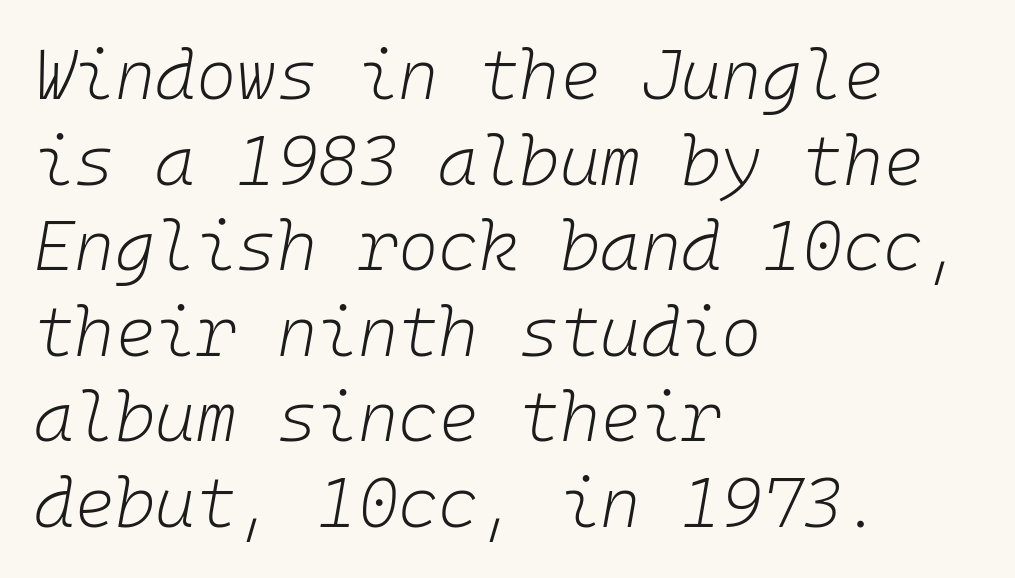
The image shows 69 px light type, italic (leaning right), monospaced; set left-aligned, line spacing 1.24x, normal letter spacing, not underlined; low stroke contrast and a medium x-height.
